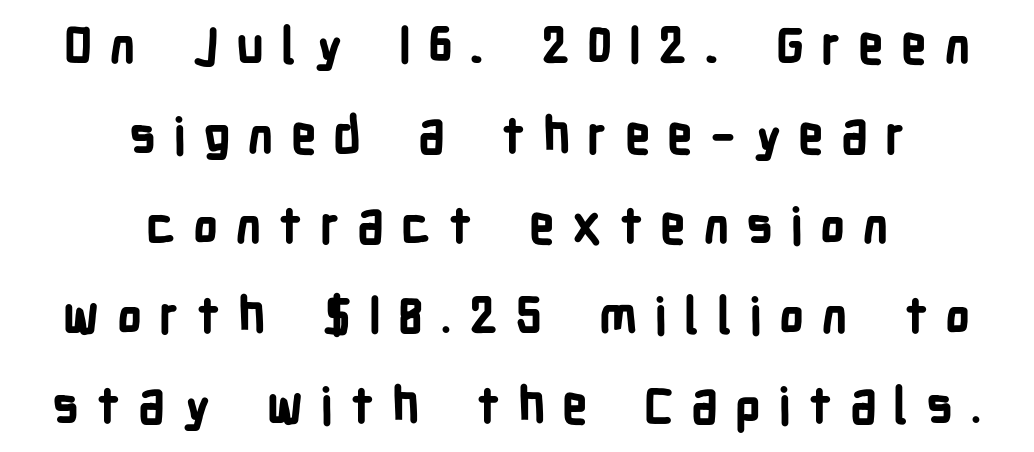
{"serif": "no", "italic": "no", "bold": "yes", "weight": "bold", "width": "condensed", "stroke_contrast": "low", "x_height": "medium", "monospaced": "no", "underline": "no", "align": "center", "line_spacing_ratio": 1.8, "letter_spacing": "wide", "letter_spacing_em": 0.34, "glyph_px": 50}
